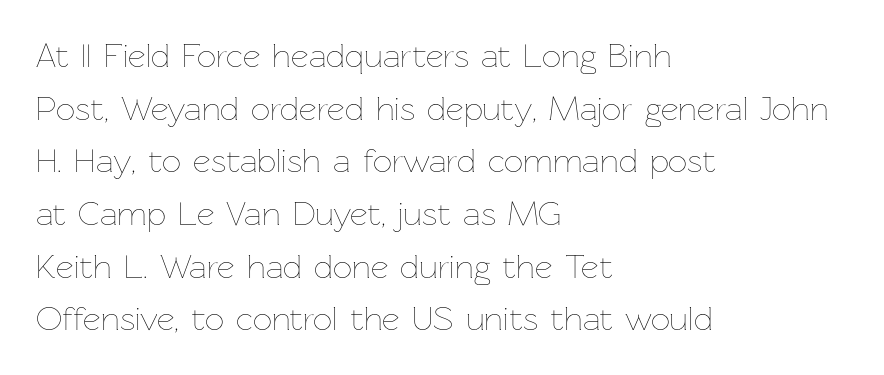
{"italic": "no", "bold": "no", "weight": "thin", "width": "normal", "stroke_contrast": "low", "x_height": "medium", "monospaced": "no", "underline": "no", "align": "left", "line_spacing": "normal", "line_spacing_ratio": 1.55, "letter_spacing": "normal", "letter_spacing_em": 0.0, "glyph_px": 34}
